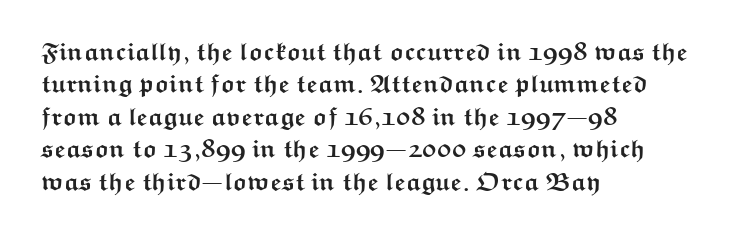
Q: Is the text bold? A: Yes.
Q: Is the text italic (slanted)? A: No, it is upright.
Q: Is the text underlined? A: No.
Q: How is the paragraph aligned? A: Left-aligned.
Q: Is the spacing between letters normal or unusually wide? A: Normal.
Q: Is the spacing between lines tight, normal or loose? A: Normal.
